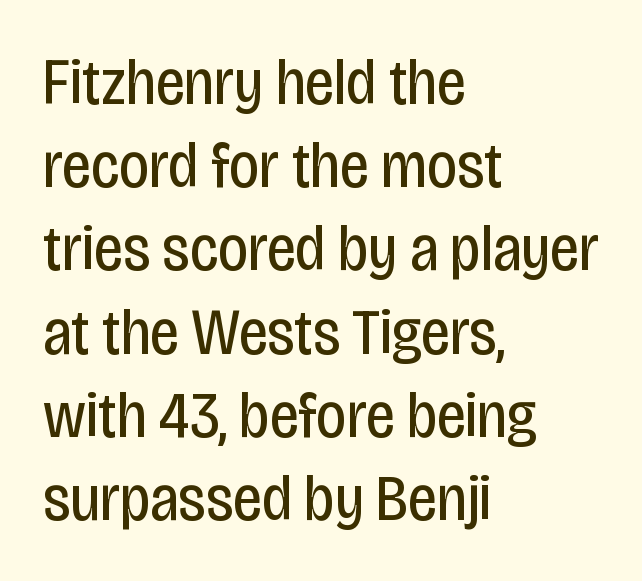
{"serif": "no", "italic": "no", "bold": "no", "weight": "regular", "width": "condensed", "stroke_contrast": "low", "x_height": "large", "monospaced": "no", "underline": "no", "align": "left", "line_spacing": "normal", "line_spacing_ratio": 1.28, "letter_spacing": "normal", "letter_spacing_em": 0.0, "glyph_px": 65}
